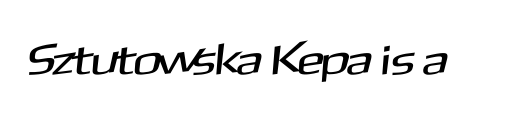
{"serif": "no", "width": "normal", "stroke_contrast": "medium", "x_height": "medium", "monospaced": "no", "underline": "no", "letter_spacing": "normal", "letter_spacing_em": 0.0, "glyph_px": 44}
